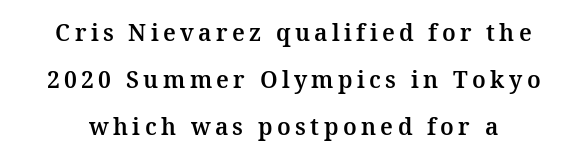
Glance below the letters and you will spot only blank space. The line-height multiplier appears high, well above default. No italicization has been applied; the sample stays upright.
